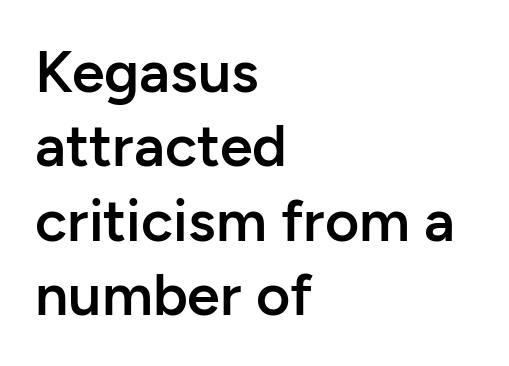
Character widths vary here, with narrow letters taking less room than wide ones. Compared with an ordinary text face, these strokes are moderately heavier — a semibold. Compared with a centered layout, this one pins lines to the left instead. The designer went with a sans here, leaving each stem footless. Summary of vertical rhythm: regular, with standard interline spacing.
